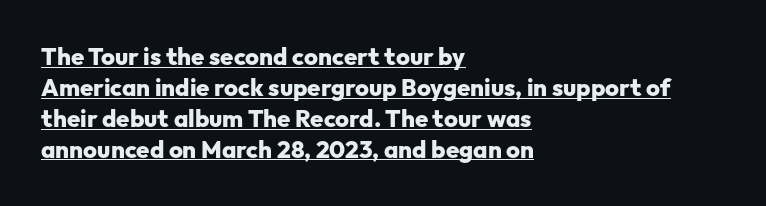
The image shows 24 px bold type, upright; set left-aligned, normal line spacing (1.29x), normal letter spacing, underlined.
